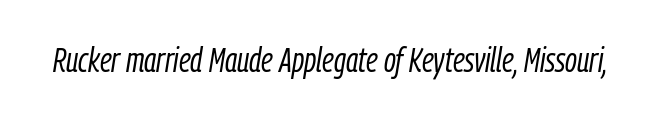
Q: Is the text bold? A: No.
Q: Is the text italic (slanted)? A: Yes, it leans right by about 9 degrees.
Q: Is the text underlined? A: No.
Q: Is the spacing between letters normal or unusually wide? A: Normal.
Q: Width (condensed, normal, or wide)? A: Condensed.
Q: Stroke contrast? A: Low.
Q: x-height? A: Medium.
Q: Monospaced? A: No.
